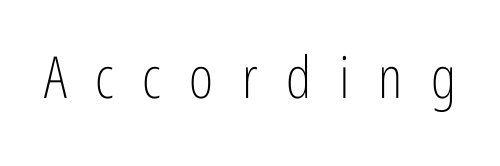
Q: Is the text bold? A: No.
Q: Is the text italic (slanted)? A: No, it is upright.
Q: Is the typeface a serif or a sans-serif typeface? A: Sans-serif.
Q: Is the text underlined? A: No.
Q: Is the spacing between letters normal or unusually wide? A: Unusually wide.
Q: Width (condensed, normal, or wide)? A: Condensed.
Q: Stroke contrast? A: Low.
Q: x-height? A: Medium.
Q: Monospaced? A: No.
